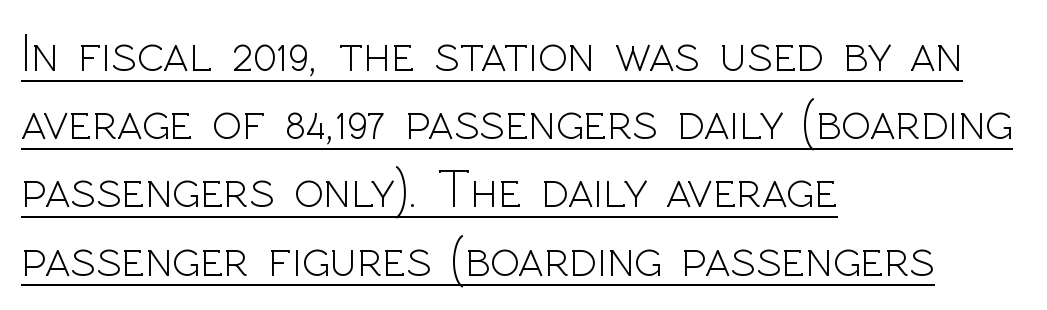
The text was rendered using a sans face with plain stroke endings. You could not count columns in this text — the font is proportionally spaced. These characters rest on top of a visible drawn line. Letter spacing: default. The face looks like a standard text weight, possibly lighter. You can tell it's not italic because the verticals are truly vertical.
